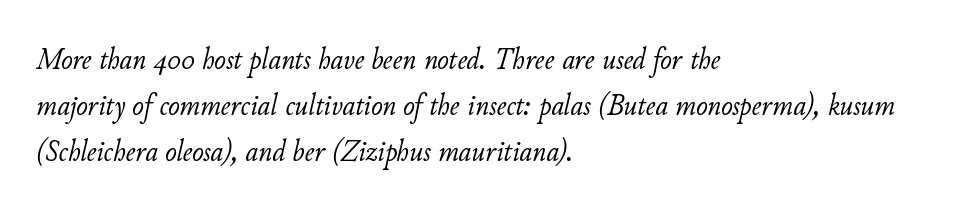
{"italic": "yes", "lean": "right", "slant_degrees": 11, "bold": "no", "weight": "light", "width": "normal", "stroke_contrast": "low", "x_height": "small", "monospaced": "no", "underline": "no", "align": "left", "line_spacing": "normal", "line_spacing_ratio": 1.49, "letter_spacing": "normal", "letter_spacing_em": 0.0, "glyph_px": 31}
